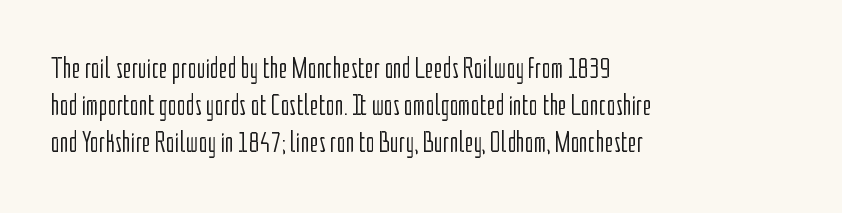
Q: Is the text bold? A: No.
Q: Is the text italic (slanted)? A: No, it is upright.
Q: Is the typeface a serif or a sans-serif typeface? A: Sans-serif.
Q: Is the text underlined? A: No.
Q: How is the paragraph aligned? A: Left-aligned.
Q: Is the spacing between letters normal or unusually wide? A: Normal.
Q: Width (condensed, normal, or wide)? A: Condensed.
Q: Stroke contrast? A: Low.
Q: x-height? A: Medium.
Q: Monospaced? A: No.
